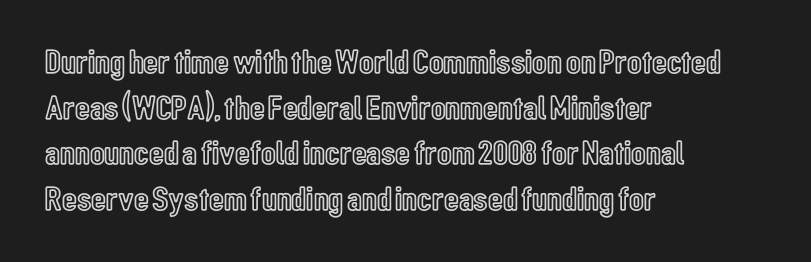
{"italic": "no", "width": "condensed", "x_height": "medium", "monospaced": "no", "underline": "no", "align": "left", "line_spacing": "normal", "line_spacing_ratio": 1.34, "letter_spacing": "normal", "letter_spacing_em": 0.0, "glyph_px": 34}
